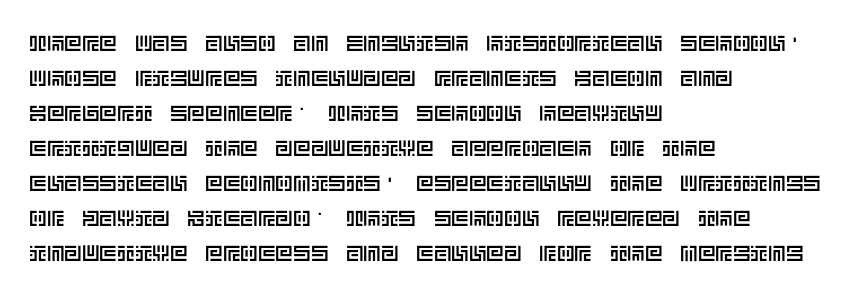
The vertical gap from one line to the next is medium. In terms of posture, this sample is upright. The ragged edge is on the right, which tells us the setting is flush left. Look at the tracking — it's just the regular setting, nothing added. Only glyphs here, with clear space below each row.
